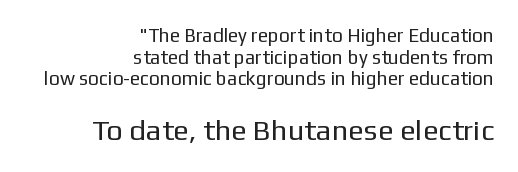
Q: Is the text bold? A: No.
Q: Is the text italic (slanted)? A: No, it is upright.
Q: Is the typeface a serif or a sans-serif typeface? A: Sans-serif.
Q: Is the text underlined? A: No.
Q: How is the paragraph aligned? A: Right-aligned.
Q: Is the spacing between letters normal or unusually wide? A: Normal.
Q: Is the spacing between lines tight, normal or loose? A: Tight.
Q: Which block of text is set in a larger size, the first (top) or the second (bottom)? A: The second (bottom) one.
Q: Width (condensed, normal, or wide)? A: Normal.
Q: Stroke contrast? A: Low.
Q: x-height? A: Medium.
Q: Monospaced? A: No.
